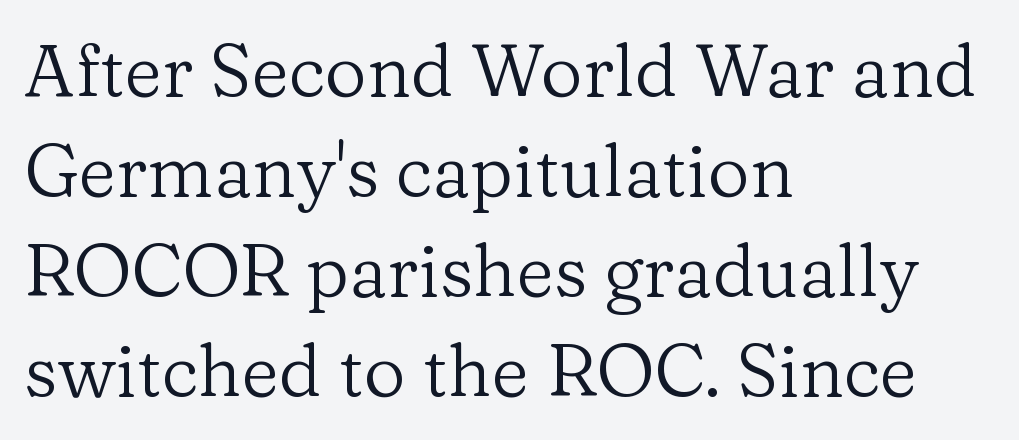
The image shows 73 px regular-weight serif type, upright; set left-aligned, normal line spacing (1.37x), normal letter spacing, not underlined; low stroke contrast and a medium x-height.
